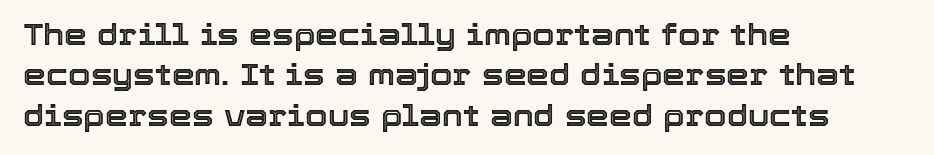
Q: Is the text italic (slanted)? A: No, it is upright.
Q: Is the text underlined? A: No.
Q: How is the paragraph aligned? A: Left-aligned.
Q: Is the spacing between letters normal or unusually wide? A: Normal.
Q: Is the spacing between lines tight, normal or loose? A: Normal.
Q: Width (condensed, normal, or wide)? A: Normal.
Q: x-height? A: Medium.
Q: Monospaced? A: No.
